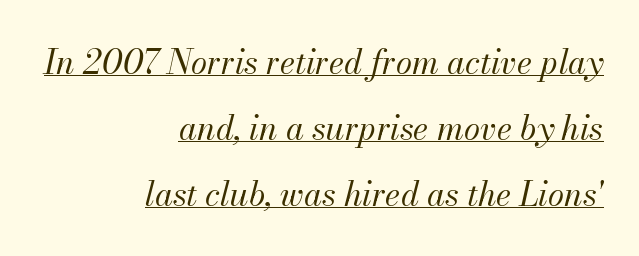
Character widths vary here, with narrow letters taking less room than wide ones. Inter-character spacing is left at the font's built-in metrics. Each line of the rendering has a horizontal stroke beneath the glyphs. The face used here has a pronounced slope to its letters. No heavy texture on the line: the type isn't bold. The typesetter chose a ragged-left arrangement here.
